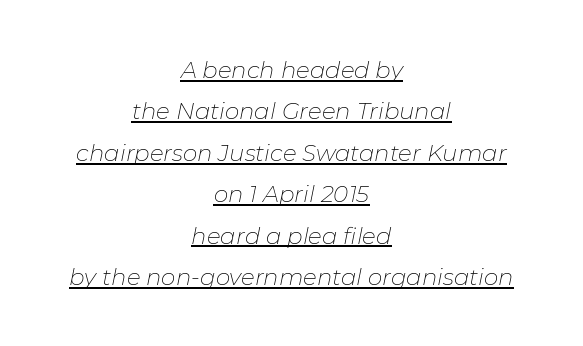
{"italic": "yes", "lean": "right", "slant_degrees": 11, "bold": "no", "underline": "yes", "align": "center", "line_spacing_ratio": 1.8, "letter_spacing": "normal", "letter_spacing_em": 0.0, "glyph_px": 23}
